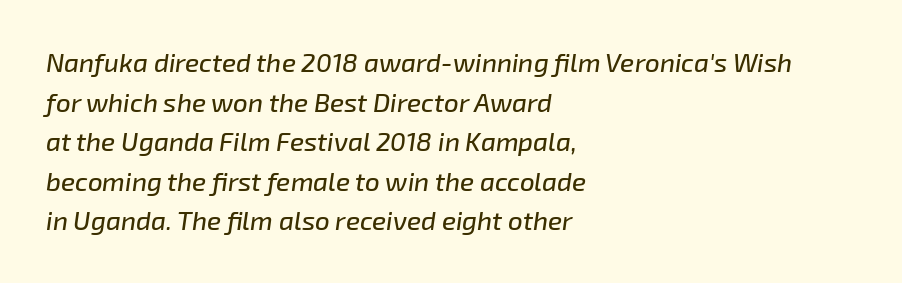
Q: Is the text italic (slanted)? A: Yes, it leans right by about 8 degrees.
Q: Is the text underlined? A: No.
Q: How is the paragraph aligned? A: Left-aligned.
Q: Is the spacing between letters normal or unusually wide? A: Normal.
Q: Is the spacing between lines tight, normal or loose? A: Normal.
